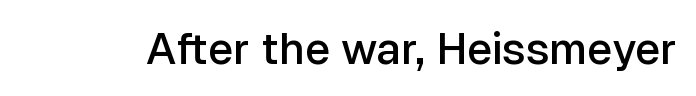
{"serif": "no", "italic": "no", "bold": "semi", "weight": "semibold", "width": "normal", "stroke_contrast": "low", "x_height": "medium", "monospaced": "no", "underline": "no", "letter_spacing": "normal", "letter_spacing_em": 0.0, "glyph_px": 44}
